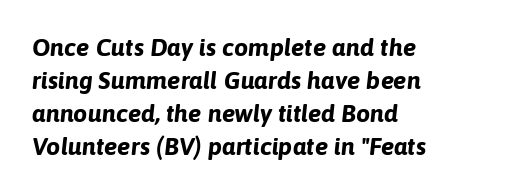
The image shows 25 px bold type, italic (leaning right); set left-aligned, normal line spacing (1.32x), normal letter spacing, not underlined.
